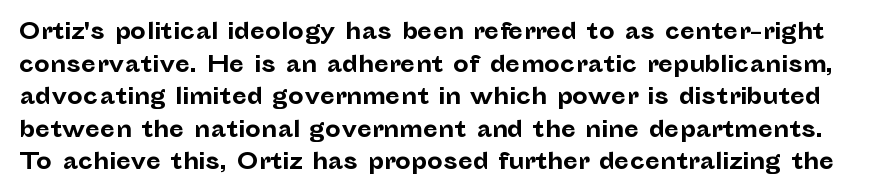
The image shows 22 px bold type, upright; set normal line spacing (1.48x), normal letter spacing, not underlined.
